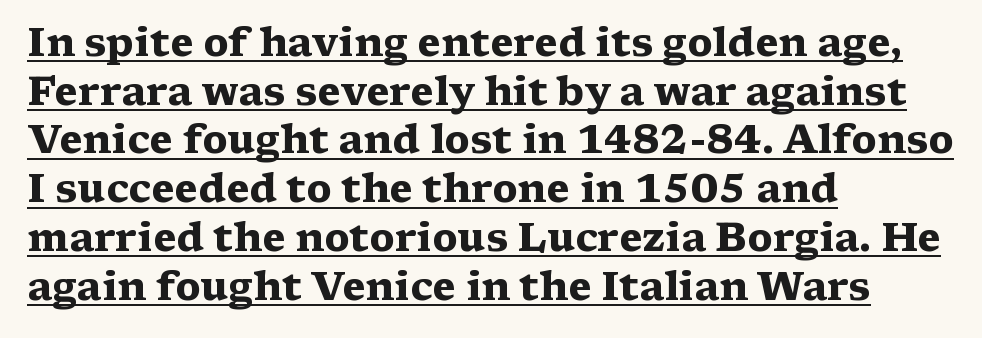
{"serif": "yes", "italic": "no", "bold": "yes", "weight": "heavy", "width": "wide", "stroke_contrast": "medium", "x_height": "medium", "monospaced": "no", "underline": "yes", "align": "left", "line_spacing": "normal", "line_spacing_ratio": 1.25, "letter_spacing": "normal", "letter_spacing_em": 0.0, "glyph_px": 39}
